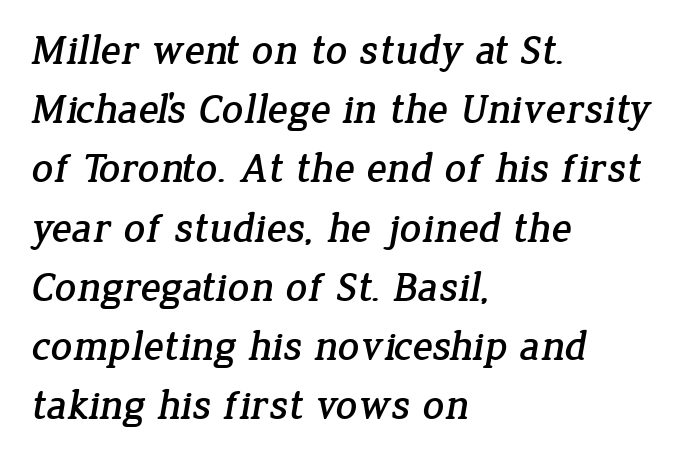
The image shows 42 px serif type; set left-aligned, normal line spacing (1.41x), normal letter spacing, not underlined; low stroke contrast and a medium x-height.
